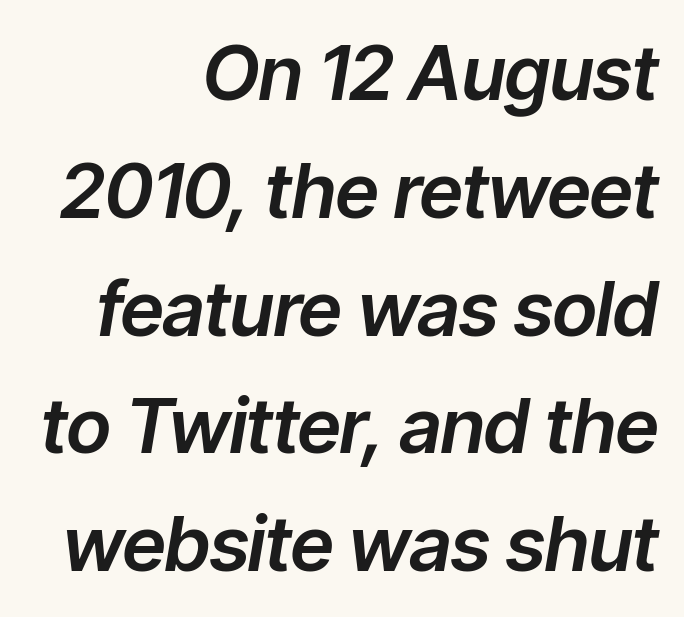
{"italic": "yes", "lean": "right", "slant_degrees": 9, "width": "normal", "stroke_contrast": "low", "x_height": "medium", "monospaced": "no", "underline": "no", "align": "right", "line_spacing": "normal", "line_spacing_ratio": 1.55, "letter_spacing": "normal", "letter_spacing_em": 0.0, "glyph_px": 76}
